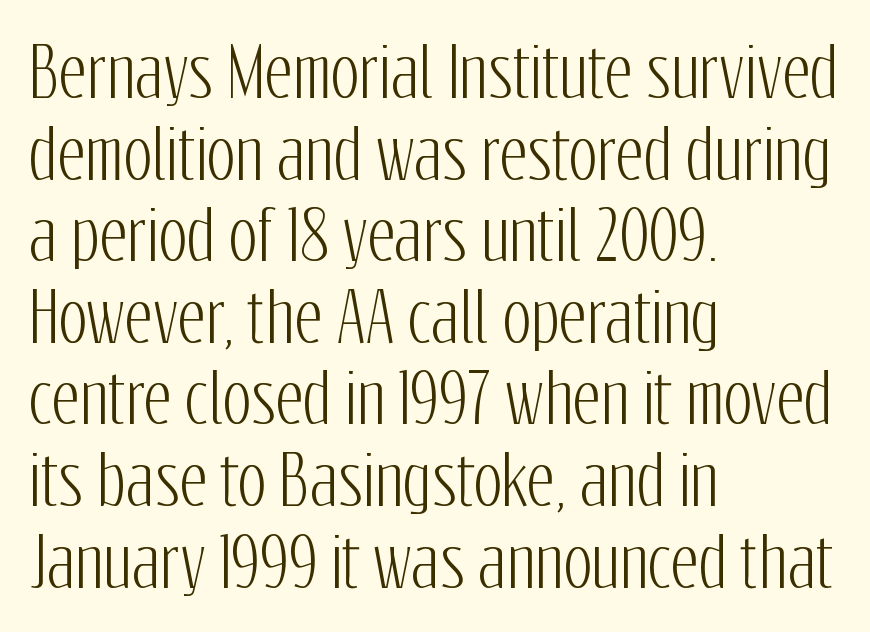
The paragraph has a hard left edge and a soft right edge. Style check: upright. Is this a fixed-width face? No — the glyphs have proportional, varying widths. Each word holds together tightly as a unit, with standard inter-letter gaps. Regarding serifs, this sample does without them. Rule under the text: the space is simply empty.
